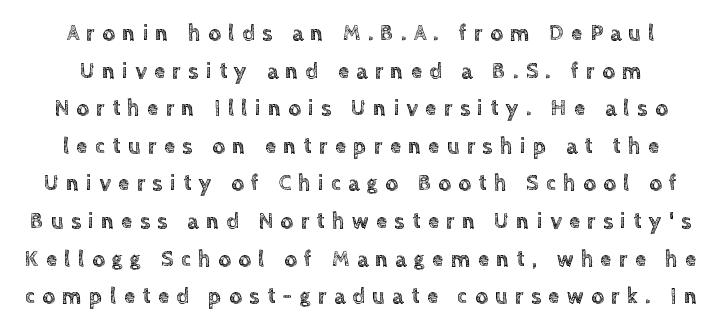
The image shows 22 px text type, upright; set line spacing 1.71x, unusually wide letter spacing (+0.34 em), not underlined.
